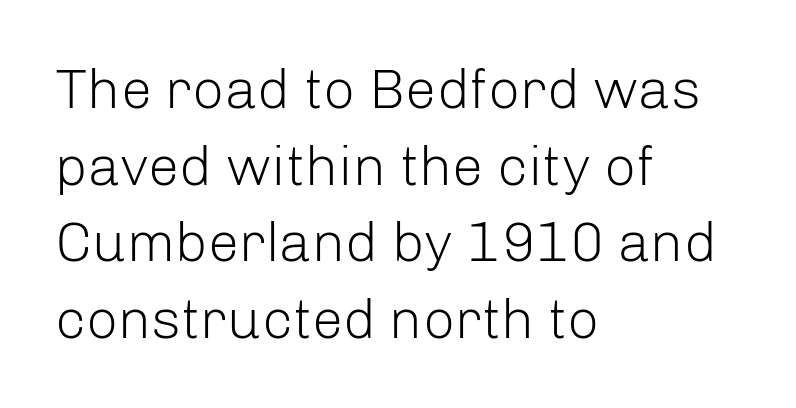
Q: Is the text bold? A: No.
Q: Is the text italic (slanted)? A: No, it is upright.
Q: Is the typeface a serif or a sans-serif typeface? A: Sans-serif.
Q: Is the text underlined? A: No.
Q: How is the paragraph aligned? A: Left-aligned.
Q: Is the spacing between letters normal or unusually wide? A: Normal.
Q: Is the spacing between lines tight, normal or loose? A: Normal.
Q: Width (condensed, normal, or wide)? A: Normal.
Q: Stroke contrast? A: Low.
Q: x-height? A: Medium.
Q: Monospaced? A: No.
